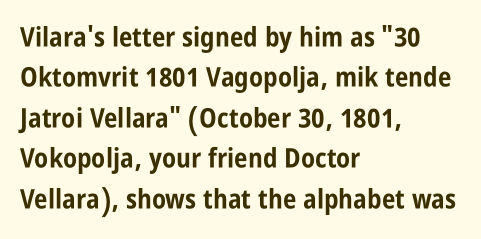
Look at the tracking — it's just the regular setting, nothing added. A classic flush-left, rag-right setting is used for this passage. Lines of text with bare space underneath. The font's upright variant was chosen for this text.
